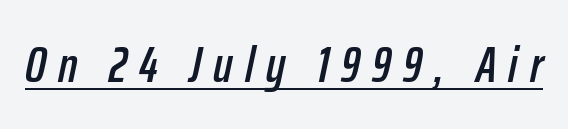
Q: Is the text italic (slanted)? A: Yes, it leans right by about 12 degrees.
Q: Is the text underlined? A: Yes.
Q: Is the spacing between letters normal or unusually wide? A: Unusually wide.
Q: Width (condensed, normal, or wide)? A: Condensed.
Q: Stroke contrast? A: Low.
Q: x-height? A: Medium.
Q: Monospaced? A: No.
